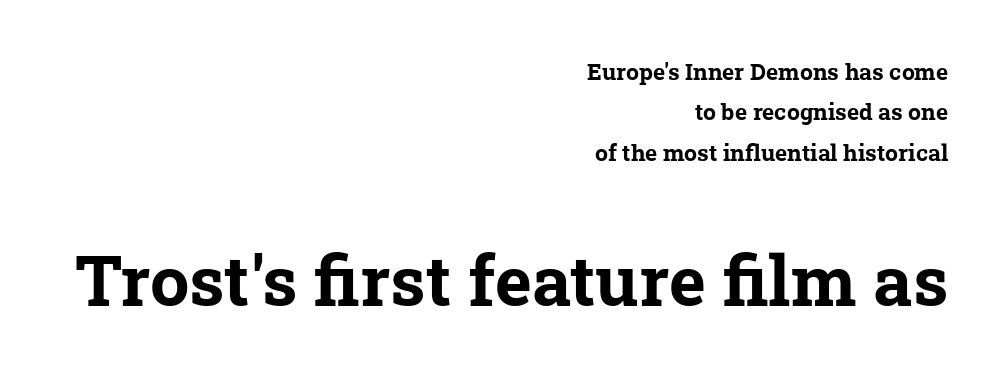
Think of a printed novel: that variable character pitch is what you see here. What kind of face is this? One with serifs. Tracking here is standard; glyphs follow each other at the usual distance. The setting favours the right margin, as signatures and pull-quotes sometimes do. In this sample the second text group is rendered at the bigger scale. You'd pick this weight for a headline — it's a proper bold.
